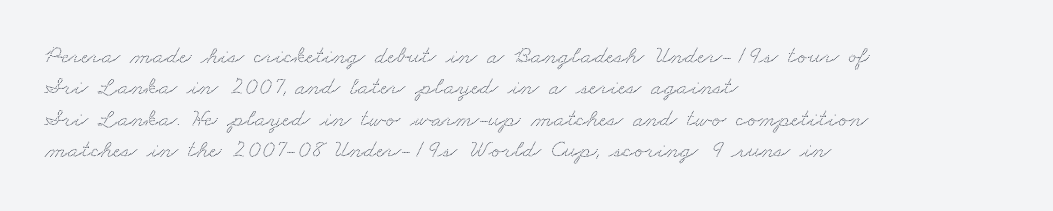
Q: Is the text underlined? A: No.
Q: How is the paragraph aligned? A: Left-aligned.
Q: Is the spacing between letters normal or unusually wide? A: Normal.
Q: Is the spacing between lines tight, normal or loose? A: Normal.
